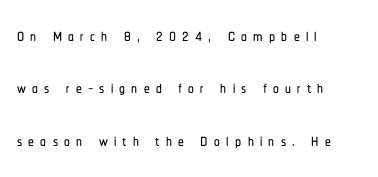
In CSS terms this would be text-align: left. This sample uses expanded letter spacing, leaving extra air between glyphs. Each new line begins a long way beneath the previous one. This sample uses an upright cut, with every glyph sitting square on the baseline.
